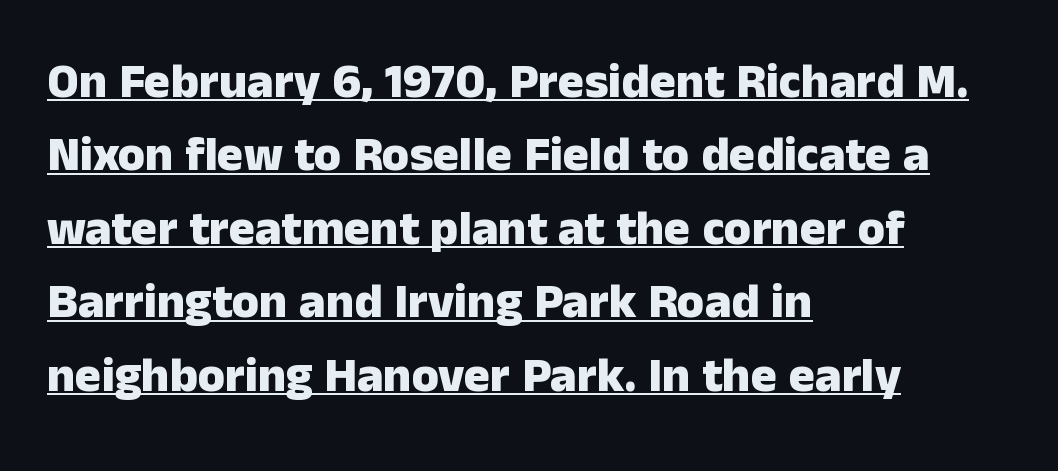
The image shows 49 px heavy sans-serif type, upright; set left-aligned, normal line spacing (1.5x), normal letter spacing, underlined; low stroke contrast and a medium x-height.
